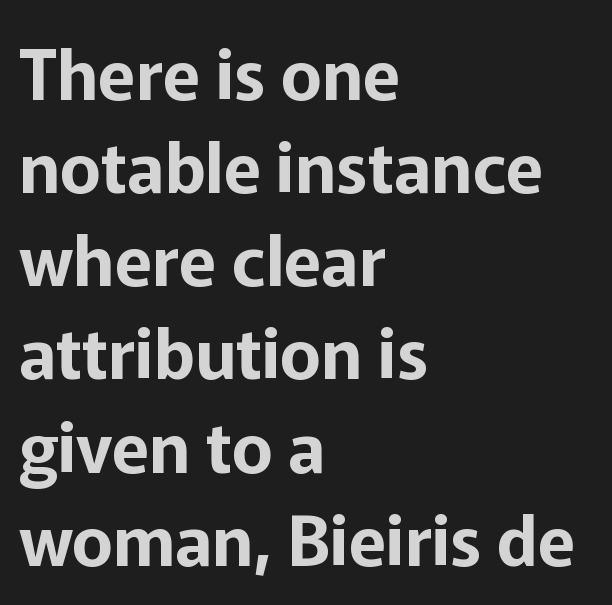
{"serif": "no", "italic": "no", "width": "normal", "stroke_contrast": "low", "x_height": "medium", "monospaced": "no", "underline": "no", "align": "left", "line_spacing": "normal", "line_spacing_ratio": 1.35, "letter_spacing": "normal", "letter_spacing_em": 0.0, "glyph_px": 69}
